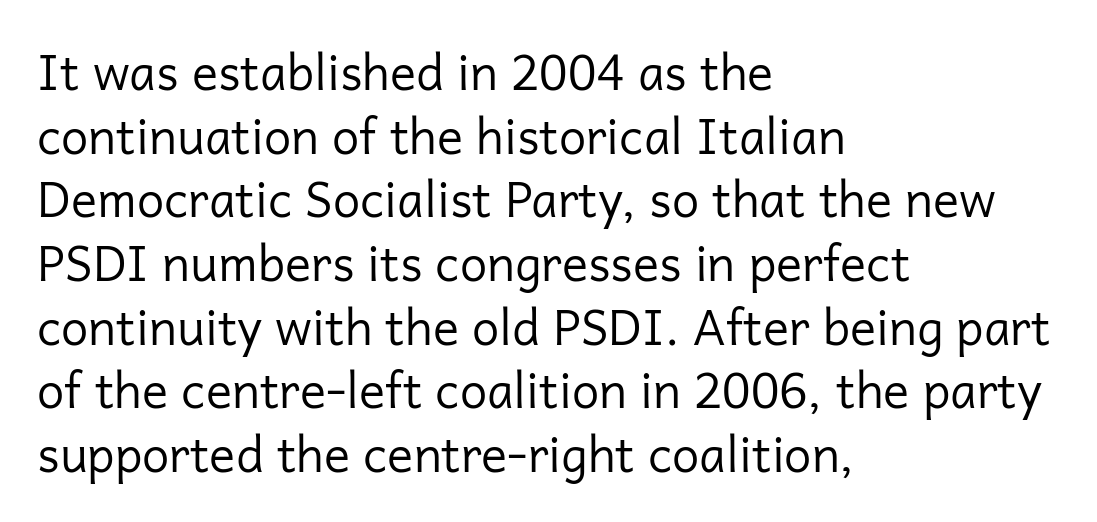
The image shows 49 px regular-weight sans-serif type, upright; set left-aligned, normal line spacing (1.3x), normal letter spacing, not underlined; low stroke contrast and a medium x-height.
